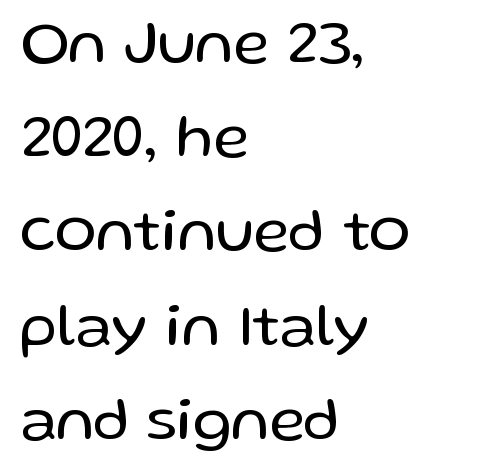
Q: Is the text bold? A: No.
Q: Is the text italic (slanted)? A: No, it is upright.
Q: Is the typeface a serif or a sans-serif typeface? A: Sans-serif.
Q: Is the text underlined? A: No.
Q: How is the paragraph aligned? A: Left-aligned.
Q: Is the spacing between letters normal or unusually wide? A: Normal.
Q: Is the spacing between lines tight, normal or loose? A: Normal.
Q: Width (condensed, normal, or wide)? A: Normal.
Q: Stroke contrast? A: Low.
Q: x-height? A: Medium.
Q: Monospaced? A: No.
